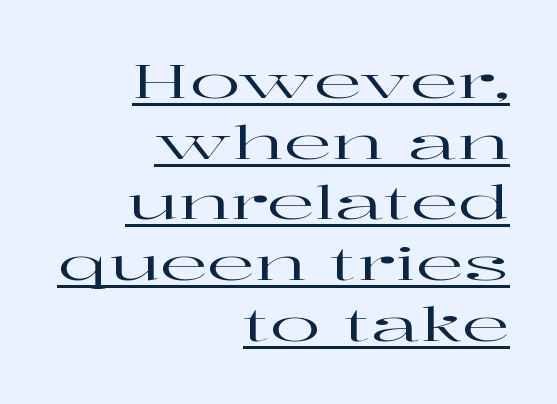
{"serif": "yes", "italic": "no", "width": "wide", "stroke_contrast": "high", "x_height": "medium", "monospaced": "no", "underline": "yes", "align": "right", "line_spacing": "normal", "line_spacing_ratio": 1.29, "letter_spacing": "normal", "letter_spacing_em": 0.0, "glyph_px": 47}
